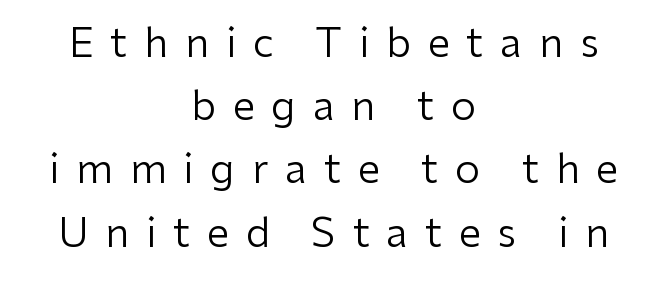
The image shows 40 px regular-weight sans-serif type, upright; set centered, normal line spacing (1.58x), unusually wide letter spacing (+0.42 em), not underlined; low stroke contrast and a medium x-height.
